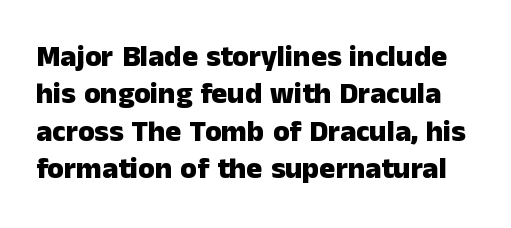
Q: Is the text bold? A: Yes.
Q: Is the text italic (slanted)? A: No, it is upright.
Q: Is the typeface a serif or a sans-serif typeface? A: Sans-serif.
Q: Is the text underlined? A: No.
Q: Is the spacing between letters normal or unusually wide? A: Normal.
Q: Is the spacing between lines tight, normal or loose? A: Normal.
Q: Width (condensed, normal, or wide)? A: Normal.
Q: Stroke contrast? A: Low.
Q: x-height? A: Medium.
Q: Monospaced? A: No.
